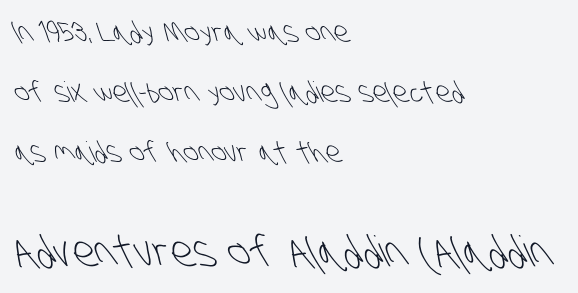
The letters in the lower block stand taller than those in the block above. In terms of letterspacing, this is plain default setting. To sum up the face: it is a sans, with no serifs. These lines are rendered in a variable-pitch font. Rule under the text: the space is simply empty. The lines in this sample share a left origin and differ only in where they stop.
